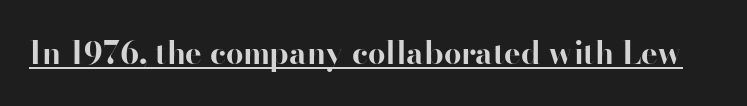
Q: Is the text bold? A: Yes.
Q: Is the text italic (slanted)? A: No, it is upright.
Q: Is the typeface a serif or a sans-serif typeface? A: Serif.
Q: Is the text underlined? A: Yes.
Q: Is the spacing between letters normal or unusually wide? A: Normal.
Q: Width (condensed, normal, or wide)? A: Normal.
Q: Stroke contrast? A: High.
Q: x-height? A: Small.
Q: Monospaced? A: No.
